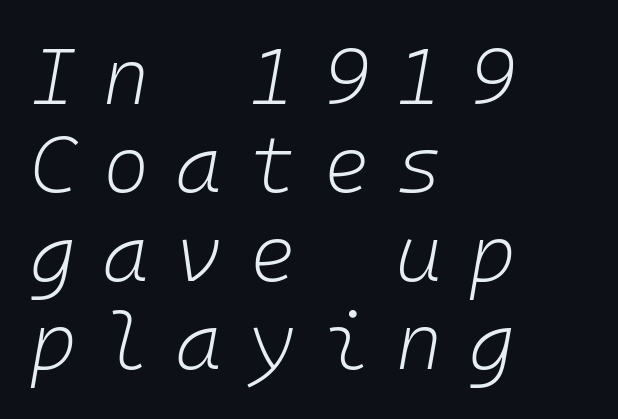
Q: Is the text bold? A: No.
Q: Is the text italic (slanted)? A: Yes, it leans right by about 10 degrees.
Q: Is the text underlined? A: No.
Q: How is the paragraph aligned? A: Left-aligned.
Q: Is the spacing between letters normal or unusually wide? A: Unusually wide.
Q: Is the spacing between lines tight, normal or loose? A: Tight.
Q: Width (condensed, normal, or wide)? A: Normal.
Q: Stroke contrast? A: Low.
Q: x-height? A: Medium.
Q: Monospaced? A: Yes.
